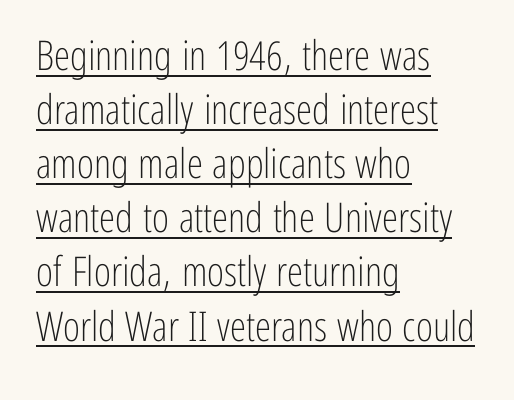
{"serif": "no", "italic": "no", "bold": "no", "weight": "light", "width": "condensed", "stroke_contrast": "low", "x_height": "medium", "monospaced": "no", "underline": "yes", "align": "left", "line_spacing": "normal", "line_spacing_ratio": 1.32, "letter_spacing": "normal", "letter_spacing_em": 0.0, "glyph_px": 41}
